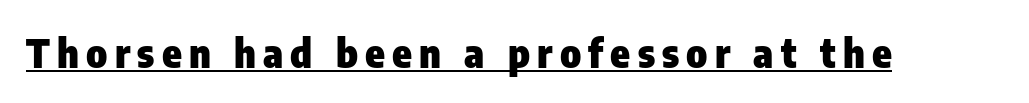
{"serif": "no", "italic": "no", "bold": "yes", "weight": "heavy", "width": "condensed", "stroke_contrast": "low", "x_height": "medium", "monospaced": "no", "underline": "yes", "glyph_px": 40}
